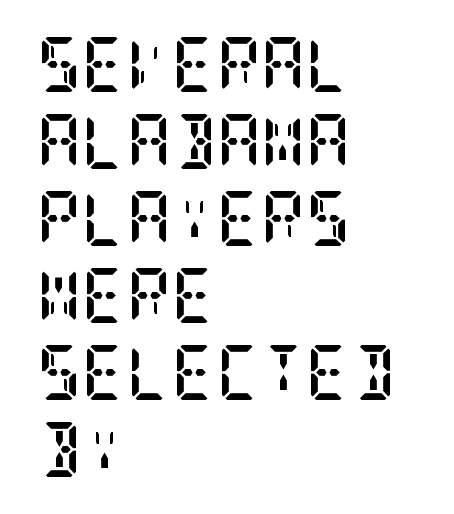
The image shows 55 px semibold, condensed serif type, upright; set left-aligned, normal line spacing (1.4x), normal letter spacing, not underlined; low stroke contrast and a large x-height.
